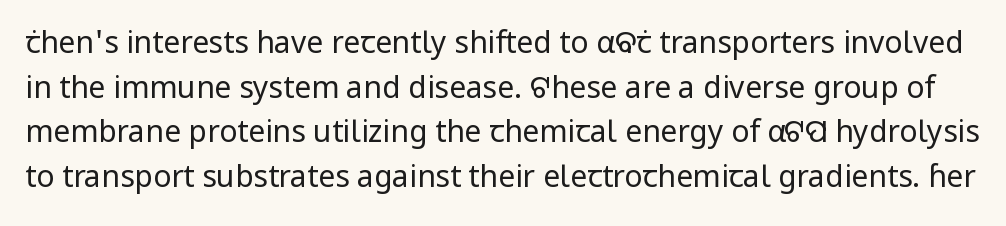
The passage shown has conventional tracking throughout. The face looks like a standard text weight, possibly lighter. One glance says typical: line gaps are just what's usual. When letters stand straight like this, we call the style roman or upright. I'd call this a sans setting — the letters go barefoot. Character widths vary here, with narrow letters taking less room than wide ones.
